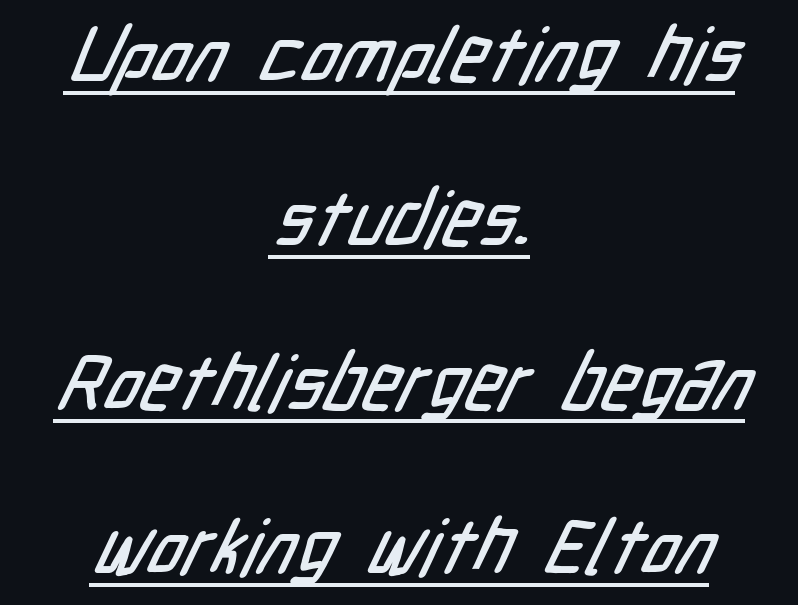
{"serif": "no", "width": "condensed", "stroke_contrast": "low", "x_height": "medium", "monospaced": "no", "underline": "yes", "align": "center", "line_spacing": "loose", "line_spacing_ratio": 2.13, "letter_spacing": "normal", "letter_spacing_em": 0.0, "glyph_px": 77}
